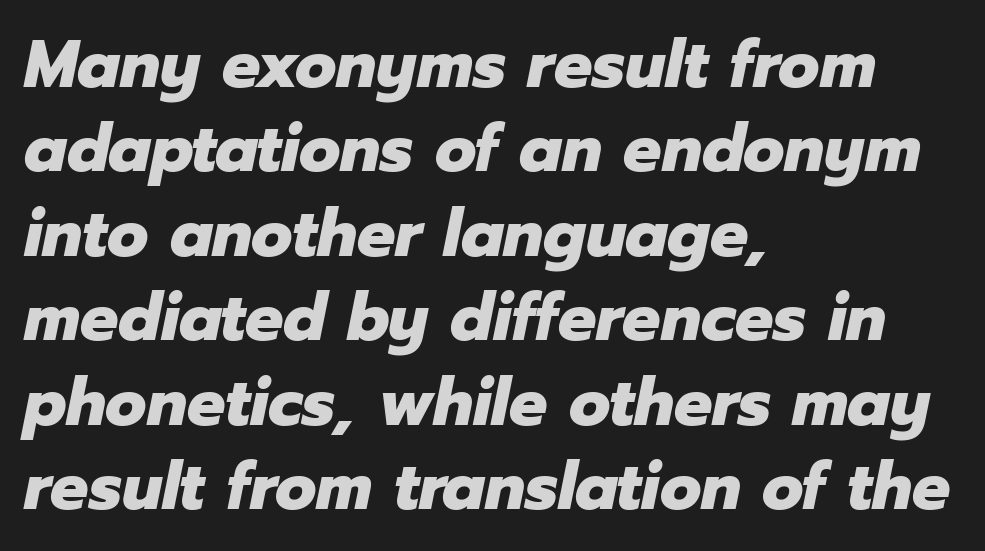
The image shows 67 px heavy type, italic (leaning right); set left-aligned, normal line spacing (1.26x), normal letter spacing, not underlined; low stroke contrast and a medium x-height.
